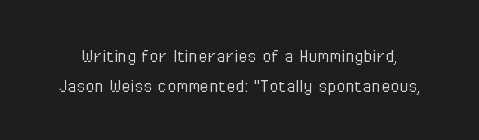
Q: Is the text bold? A: No.
Q: Is the text italic (slanted)? A: No, it is upright.
Q: Is the text underlined? A: No.
Q: Is the spacing between letters normal or unusually wide? A: Normal.
Q: Is the spacing between lines tight, normal or loose? A: Normal.
